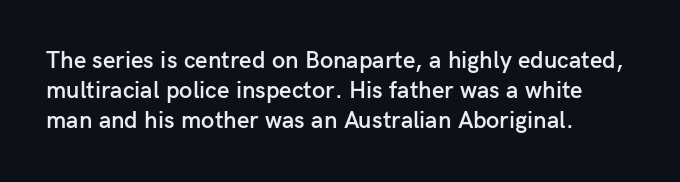
Q: Is the text bold? A: Semi-bold.
Q: Is the text italic (slanted)? A: No, it is upright.
Q: Is the text underlined? A: No.
Q: How is the paragraph aligned? A: Left-aligned.
Q: Is the spacing between letters normal or unusually wide? A: Normal.
